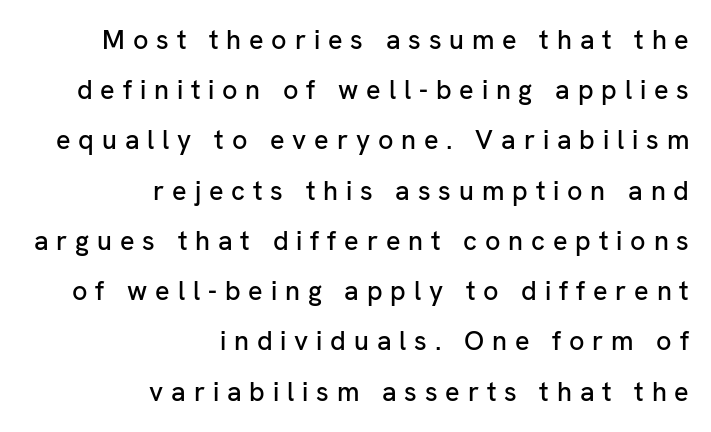
Q: Is the text italic (slanted)? A: No, it is upright.
Q: Is the text underlined? A: No.
Q: How is the paragraph aligned? A: Right-aligned.
Q: Is the spacing between letters normal or unusually wide? A: Unusually wide.
